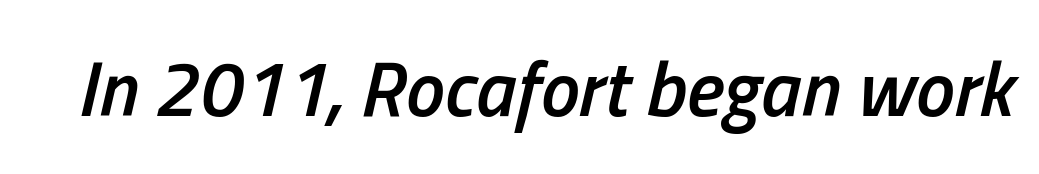
{"italic": "yes", "lean": "right", "slant_degrees": 13, "bold": "semi", "weight": "semibold", "width": "condensed", "stroke_contrast": "low", "x_height": "medium", "monospaced": "no", "underline": "no", "letter_spacing": "normal", "letter_spacing_em": 0.0, "glyph_px": 78}
